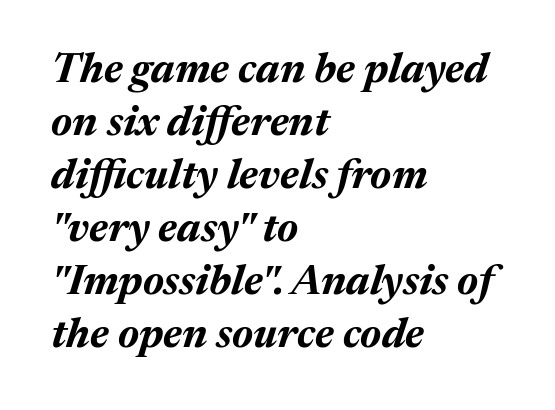
Q: Is the text bold? A: Yes.
Q: Is the text italic (slanted)? A: Yes, it leans right by about 17 degrees.
Q: Is the text underlined? A: No.
Q: How is the paragraph aligned? A: Left-aligned.
Q: Is the spacing between letters normal or unusually wide? A: Normal.
Q: Is the spacing between lines tight, normal or loose? A: Normal.
Q: Width (condensed, normal, or wide)? A: Normal.
Q: Stroke contrast? A: Medium.
Q: x-height? A: Medium.
Q: Monospaced? A: No.
